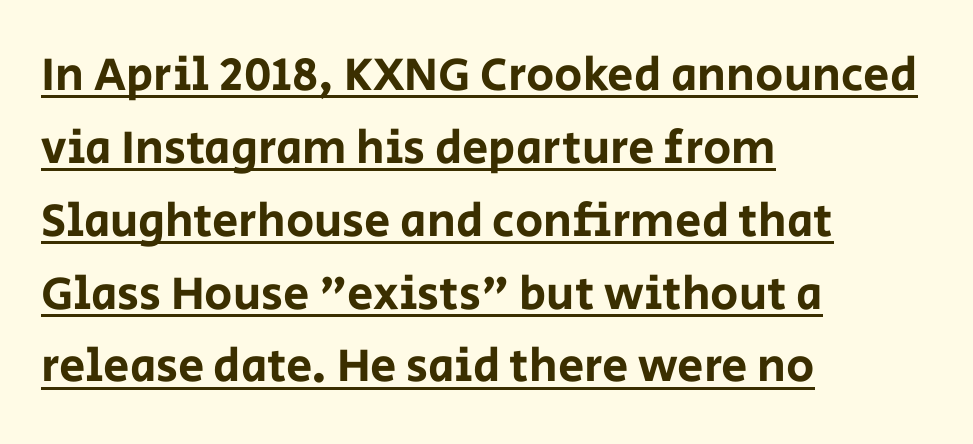
Underline: present. The rows are spaced the way most documents space them. This sample is left-justified, so line endings fall wherever the words run out. Tall strokes in this sample are plumb rather than angled. Looks like regular typesetting: each glyph gets only the width it needs.
